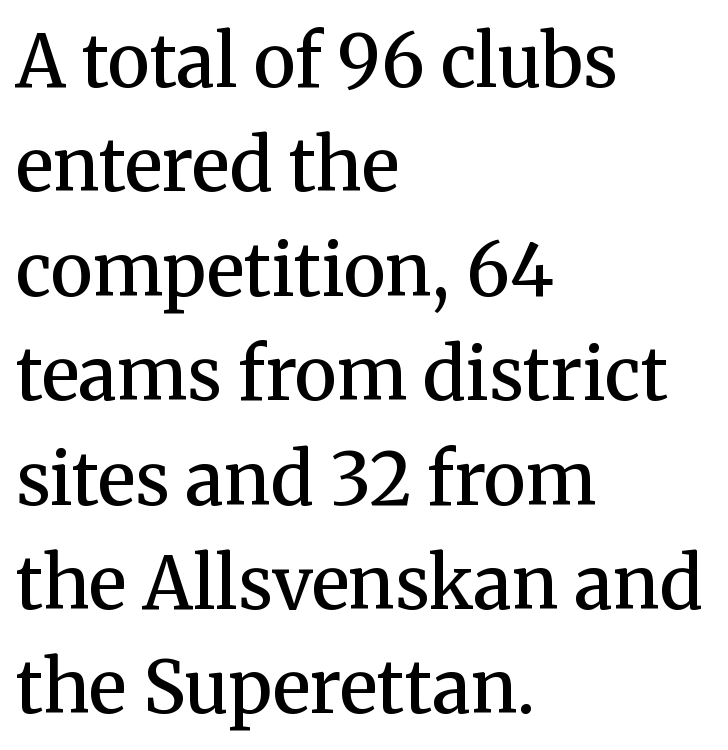
Descenders hang freely into open space. Letter spacing: default. Character widths vary here, with narrow letters taking less room than wide ones. Casual observation: everything's shoved over to the left.
